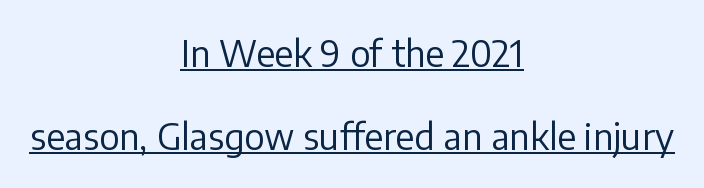
The image shows 36 px regular-weight sans-serif type, upright; set centered, loose line spacing (2.31x), normal letter spacing, underlined; low stroke contrast and a medium x-height.
